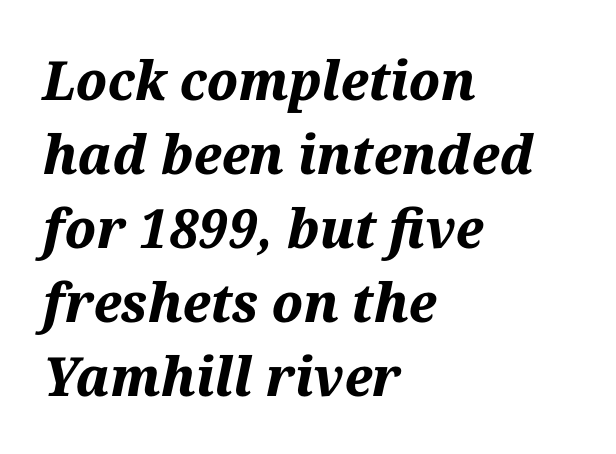
Nobody touched the tracking dial on this one. Is there much room between lines? A standard amount, neither cramped nor airy. Varying glyph widths throughout — classic text-font behaviour. If you drew a line through each stem, it would be angled.
